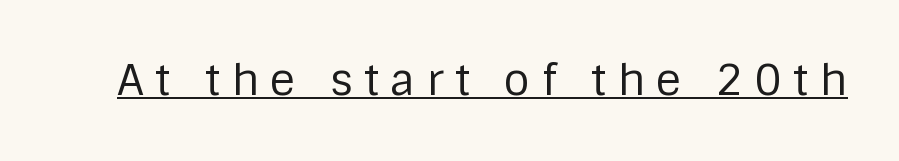
Q: Is the text bold? A: No.
Q: Is the text italic (slanted)? A: No, it is upright.
Q: Is the typeface a serif or a sans-serif typeface? A: Sans-serif.
Q: Is the text underlined? A: Yes.
Q: Is the spacing between letters normal or unusually wide? A: Unusually wide.
Q: Width (condensed, normal, or wide)? A: Normal.
Q: Stroke contrast? A: Low.
Q: x-height? A: Large.
Q: Monospaced? A: No.
